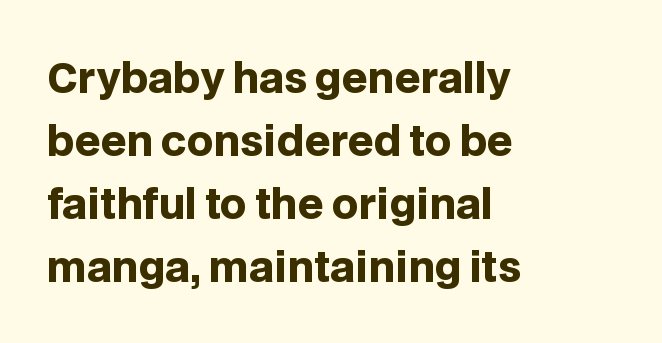
These lines are rendered in a variable-pitch font. How are the letters spaced? Ordinarily, with no added tracking. Notice how the stems are strictly vertical — no italics here. Bare-footed words on every line. All the whitespace from short lines collects on the right. What's the leading like? Ordinary, nothing unusual.
